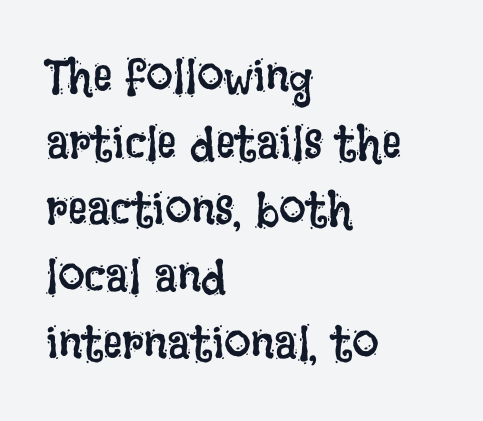
Q: Is the text bold? A: No.
Q: Is the text italic (slanted)? A: No, it is upright.
Q: Is the text underlined? A: No.
Q: How is the paragraph aligned? A: Left-aligned.
Q: Is the spacing between letters normal or unusually wide? A: Normal.
Q: Is the spacing between lines tight, normal or loose? A: Normal.
Q: Width (condensed, normal, or wide)? A: Condensed.
Q: Stroke contrast? A: Low.
Q: x-height? A: Large.
Q: Monospaced? A: No.
